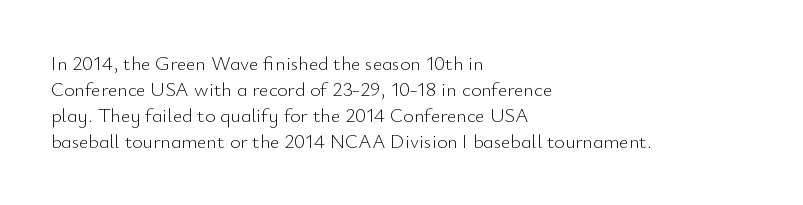
The image shows 20 px text type, upright; set left-aligned, normal line spacing (1.3x), normal letter spacing, not underlined.
